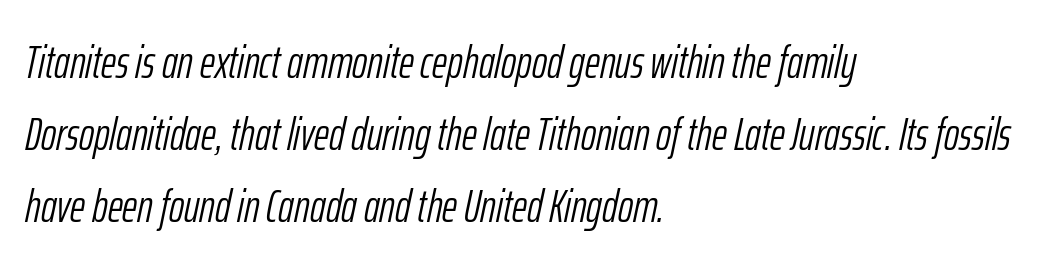
Q: Is the text bold? A: No.
Q: Is the text italic (slanted)? A: Yes, it leans right by about 12 degrees.
Q: Is the text underlined? A: No.
Q: How is the paragraph aligned? A: Left-aligned.
Q: Is the spacing between letters normal or unusually wide? A: Normal.
Q: Is the spacing between lines tight, normal or loose? A: Normal.
Q: Width (condensed, normal, or wide)? A: Condensed.
Q: Stroke contrast? A: Low.
Q: x-height? A: Medium.
Q: Monospaced? A: No.
